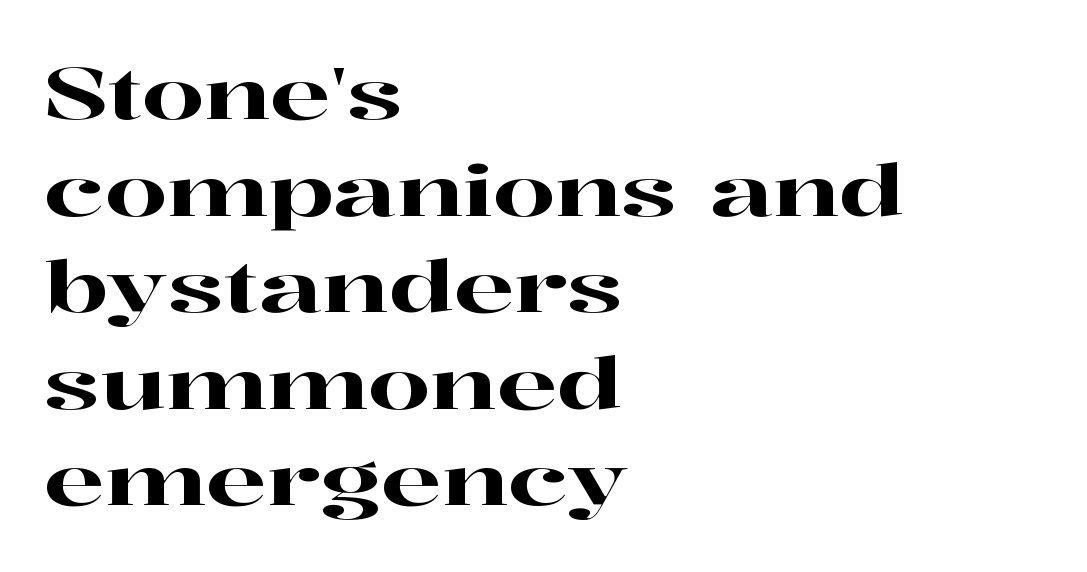
Q: Is the text italic (slanted)? A: No, it is upright.
Q: Is the typeface a serif or a sans-serif typeface? A: Serif.
Q: Is the text underlined? A: No.
Q: How is the paragraph aligned? A: Left-aligned.
Q: Is the spacing between letters normal or unusually wide? A: Normal.
Q: Is the spacing between lines tight, normal or loose? A: Normal.
Q: Width (condensed, normal, or wide)? A: Wide.
Q: Stroke contrast? A: High.
Q: x-height? A: Medium.
Q: Monospaced? A: No.
